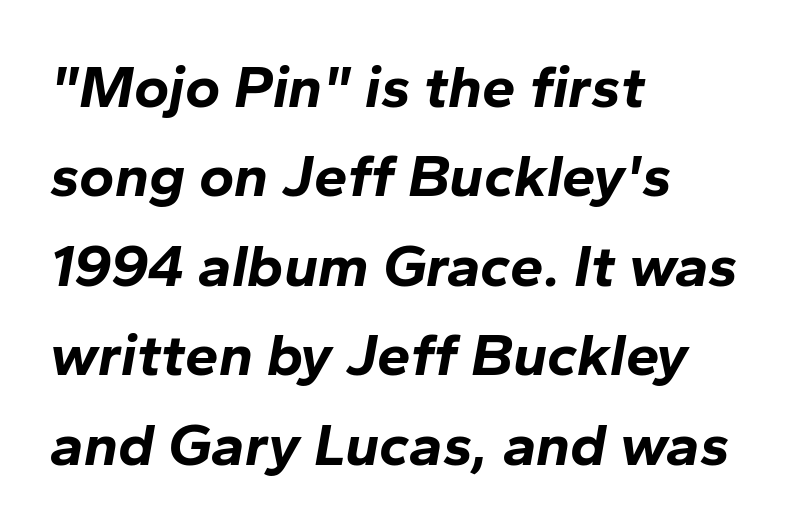
The image shows 60 px bold type, italic (leaning right); set left-aligned, normal line spacing (1.49x), normal letter spacing, not underlined; low stroke contrast and a medium x-height.
